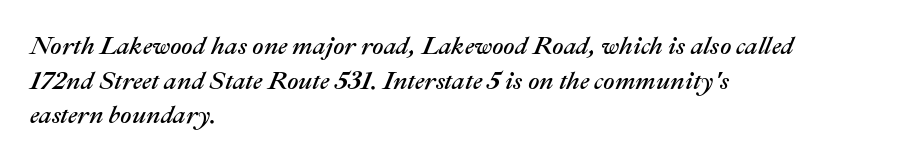
{"italic": "yes", "lean": "right", "slant_degrees": 22, "underline": "no", "align": "left", "line_spacing": "normal", "line_spacing_ratio": 1.39, "letter_spacing": "normal", "letter_spacing_em": 0.0, "glyph_px": 25}
